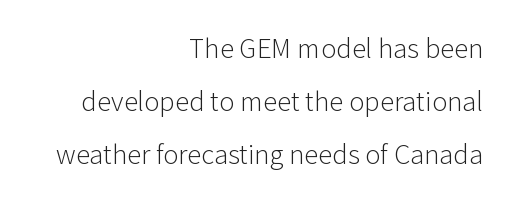
Q: Is the text bold? A: No.
Q: Is the text italic (slanted)? A: No, it is upright.
Q: Is the text underlined? A: No.
Q: How is the paragraph aligned? A: Right-aligned.
Q: Is the spacing between letters normal or unusually wide? A: Normal.
Q: Is the spacing between lines tight, normal or loose? A: Loose.
